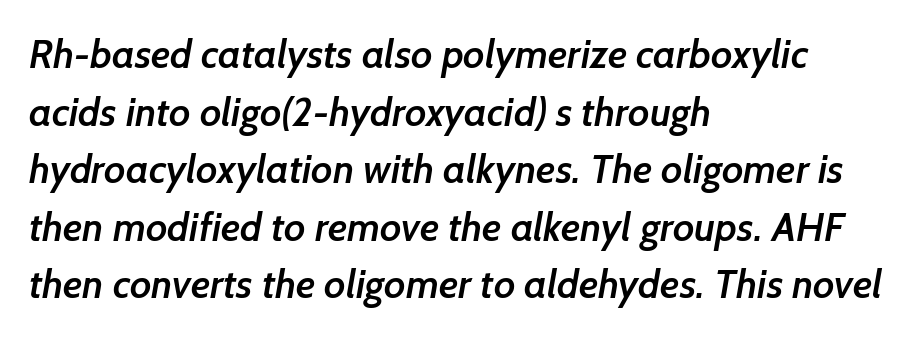
The image shows 40 px semibold sans-serif type; set left-aligned, normal line spacing (1.44x), normal letter spacing, not underlined; low stroke contrast and a medium x-height.
